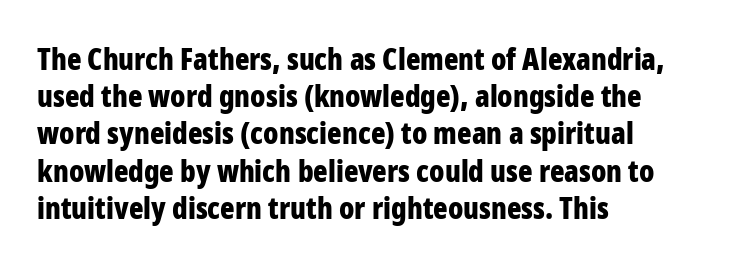
Q: Is the text bold? A: Yes.
Q: Is the text italic (slanted)? A: No, it is upright.
Q: Is the typeface a serif or a sans-serif typeface? A: Sans-serif.
Q: Is the text underlined? A: No.
Q: How is the paragraph aligned? A: Left-aligned.
Q: Is the spacing between letters normal or unusually wide? A: Normal.
Q: Width (condensed, normal, or wide)? A: Condensed.
Q: Stroke contrast? A: Low.
Q: x-height? A: Medium.
Q: Monospaced? A: No.
